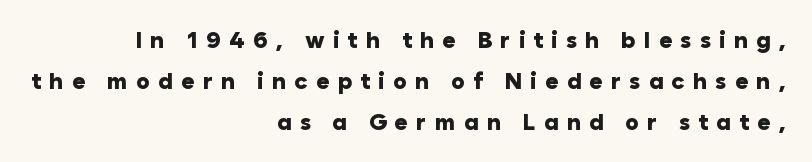
Q: Is the text bold? A: Yes.
Q: Is the text italic (slanted)? A: No, it is upright.
Q: Is the text underlined? A: No.
Q: How is the paragraph aligned? A: Right-aligned.
Q: Is the spacing between letters normal or unusually wide? A: Unusually wide.
